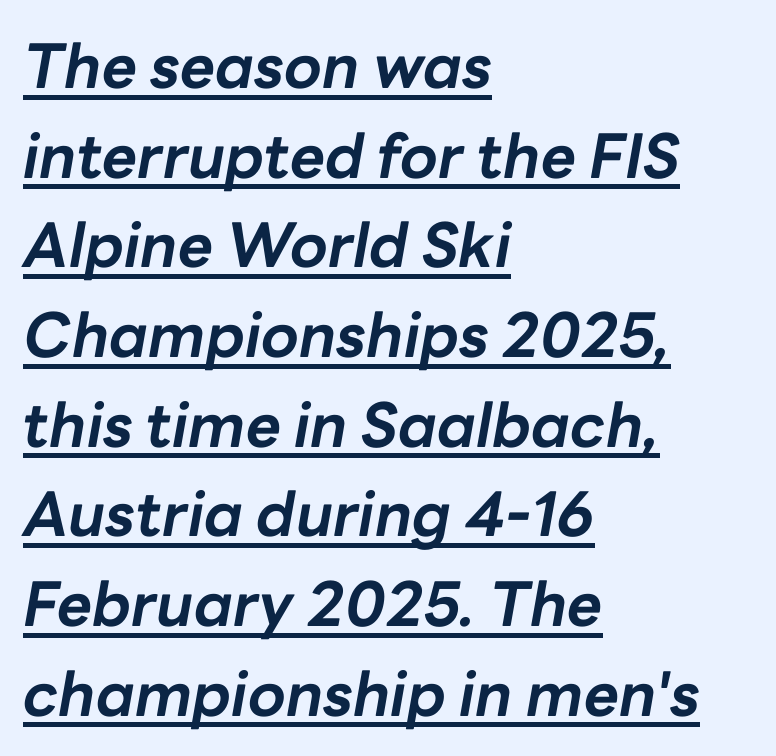
Thick stems and heavy bowls — unmistakably bold. The horizontal fit of the characters is conventional and even. The string is rendered with underlining switched on. Normally led — the rows are evenly, conventionally spaced.
